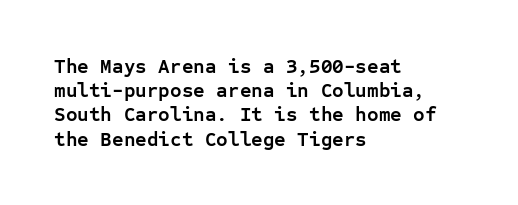
Descenders hang freely into open space. The paragraph has a hard left edge and a soft right edge. It's the straight-up-and-down kind of type. Observe the ordinary spacing: letters are neighbours, not strangers. Weight check: bold — yes, fully.
